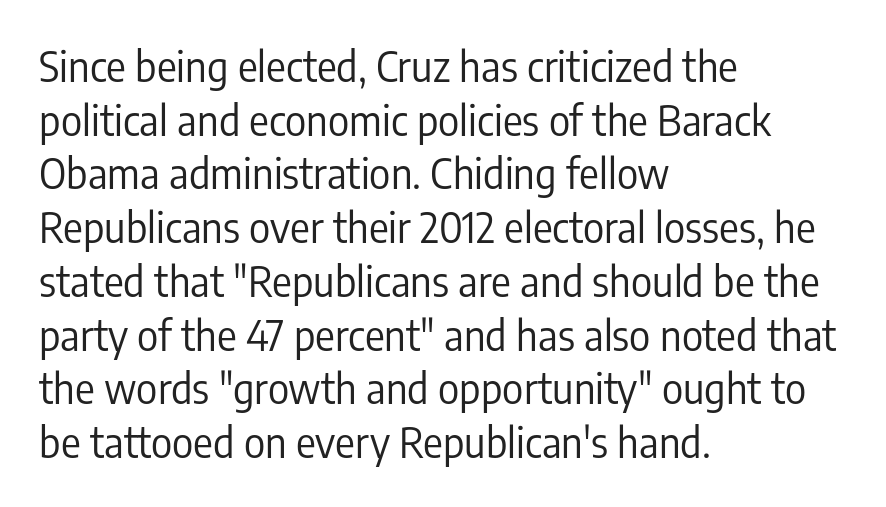
Q: Is the text bold? A: No.
Q: Is the text italic (slanted)? A: No, it is upright.
Q: Is the typeface a serif or a sans-serif typeface? A: Sans-serif.
Q: Is the text underlined? A: No.
Q: How is the paragraph aligned? A: Left-aligned.
Q: Is the spacing between letters normal or unusually wide? A: Normal.
Q: Is the spacing between lines tight, normal or loose? A: Normal.
Q: Width (condensed, normal, or wide)? A: Condensed.
Q: Stroke contrast? A: Low.
Q: x-height? A: Medium.
Q: Monospaced? A: No.
